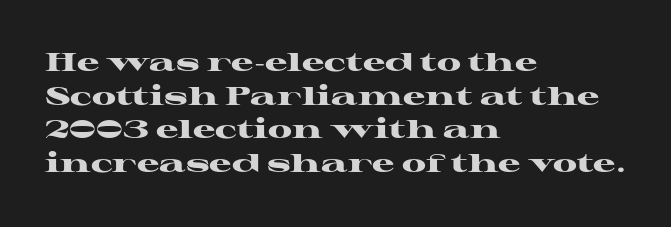
{"italic": "no", "bold": "yes", "underline": "no", "align": "left", "line_spacing": "normal", "line_spacing_ratio": 1.35, "letter_spacing": "normal", "letter_spacing_em": 0.0, "glyph_px": 25}
